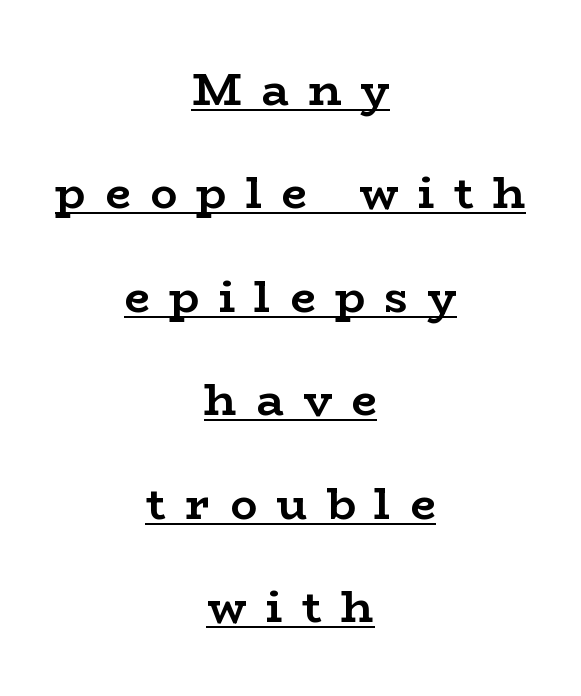
The letters are bold, with thick, heavy strokes. Observe the serifs anchoring each vertical stroke in this sample. Compared with typical body copy, the letter spacing here is much looser. Underline: present. The lettering holds an erect, upright posture throughout.
